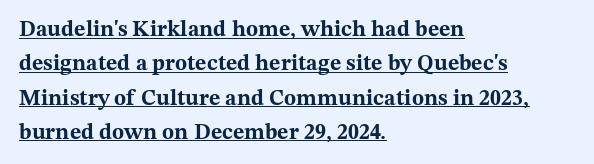
Q: Is the text bold? A: Yes.
Q: Is the text italic (slanted)? A: No, it is upright.
Q: Is the text underlined? A: Yes.
Q: How is the paragraph aligned? A: Left-aligned.
Q: Is the spacing between letters normal or unusually wide? A: Normal.
Q: Is the spacing between lines tight, normal or loose? A: Normal.
